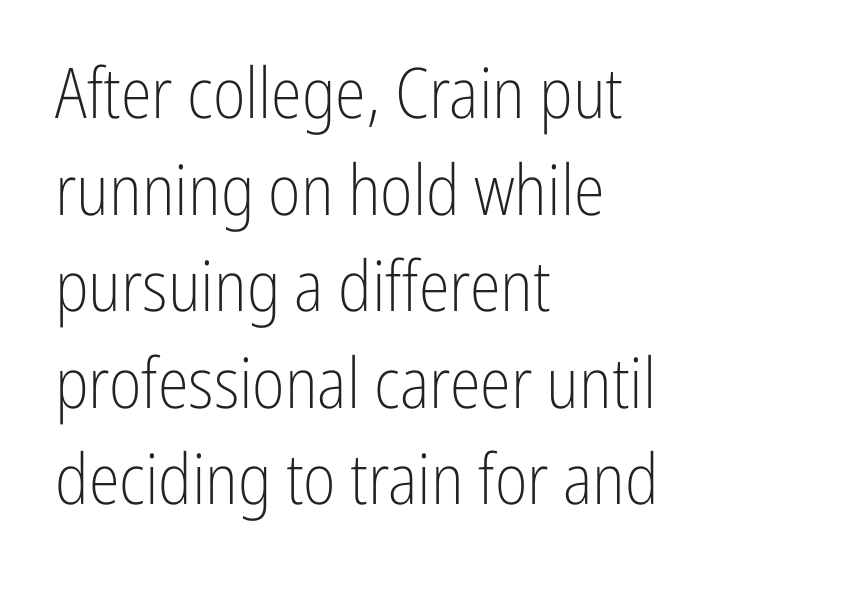
{"serif": "no", "italic": "no", "bold": "no", "weight": "light", "width": "condensed", "stroke_contrast": "low", "x_height": "medium", "monospaced": "no", "underline": "no", "align": "left", "line_spacing": "normal", "line_spacing_ratio": 1.38, "letter_spacing": "normal", "letter_spacing_em": 0.0, "glyph_px": 70}
